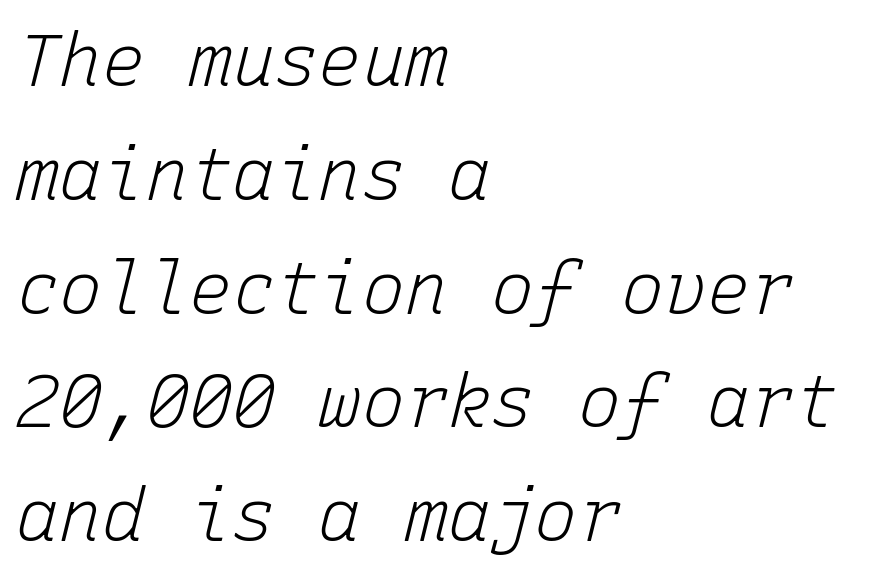
{"italic": "yes", "lean": "right", "slant_degrees": 15, "bold": "no", "weight": "light", "width": "normal", "stroke_contrast": "low", "x_height": "medium", "monospaced": "yes", "underline": "no", "align": "left", "line_spacing": "normal", "line_spacing_ratio": 1.58, "letter_spacing": "normal", "letter_spacing_em": 0.0, "glyph_px": 72}
